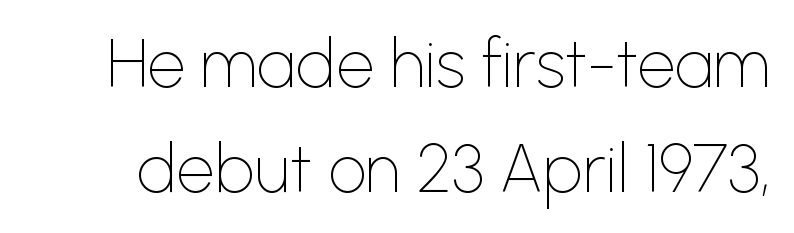
{"serif": "no", "italic": "no", "bold": "no", "weight": "thin", "width": "normal", "stroke_contrast": "low", "x_height": "medium", "monospaced": "no", "underline": "no", "line_spacing": "normal", "line_spacing_ratio": 1.57, "letter_spacing": "normal", "letter_spacing_em": 0.0, "glyph_px": 67}
